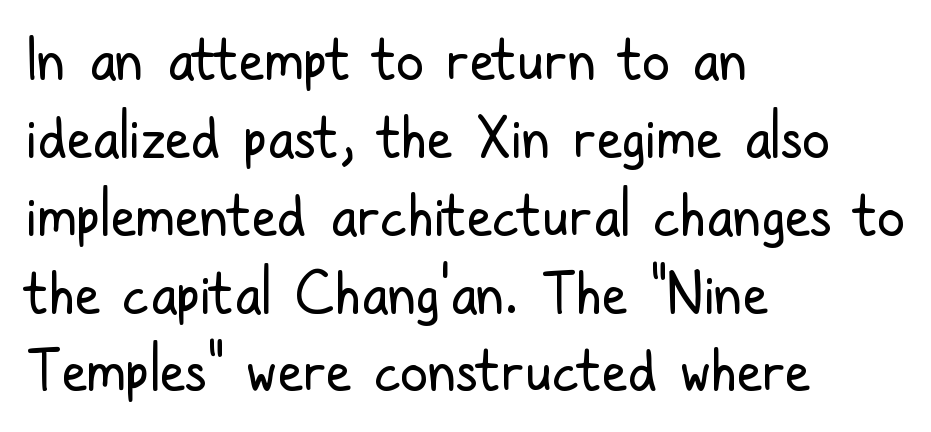
The lines sit at an ordinary, default distance from one another. Between one letter and the next there's only the usual sliver of space. The lines are quadded left. Here the designer chose a conventional face with non-uniform glyph widths.
